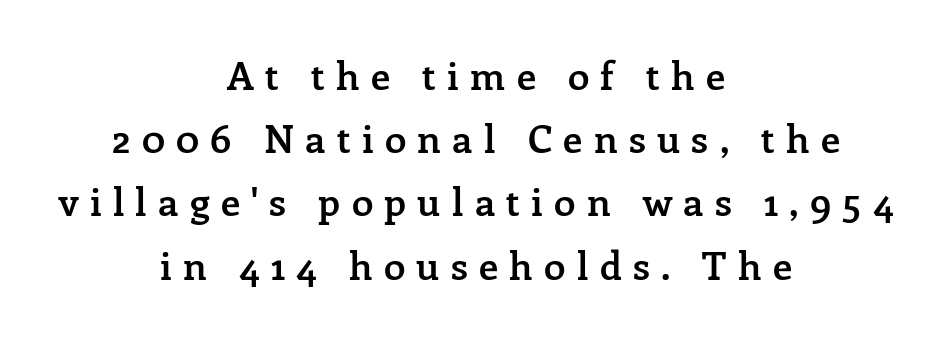
{"serif": "yes", "italic": "no", "bold": "semi", "weight": "semibold", "width": "normal", "stroke_contrast": "low", "x_height": "medium", "monospaced": "no", "underline": "no", "align": "center", "line_spacing": "normal", "line_spacing_ratio": 1.62, "letter_spacing": "wide", "letter_spacing_em": 0.29, "glyph_px": 39}
